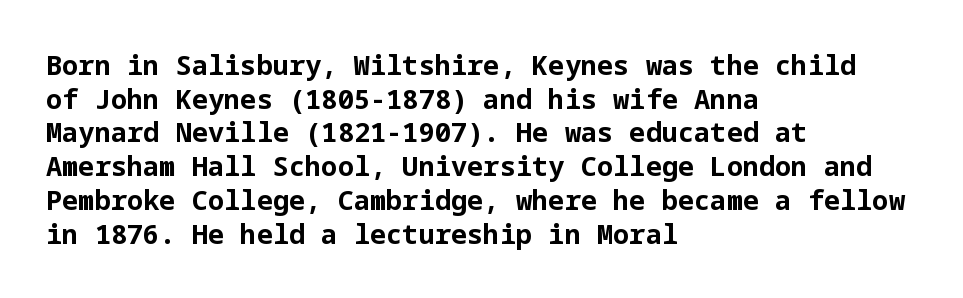
{"italic": "no", "bold": "yes", "underline": "no", "align": "left", "line_spacing": "normal", "line_spacing_ratio": 1.25, "letter_spacing": "normal", "letter_spacing_em": 0.0, "glyph_px": 27}
